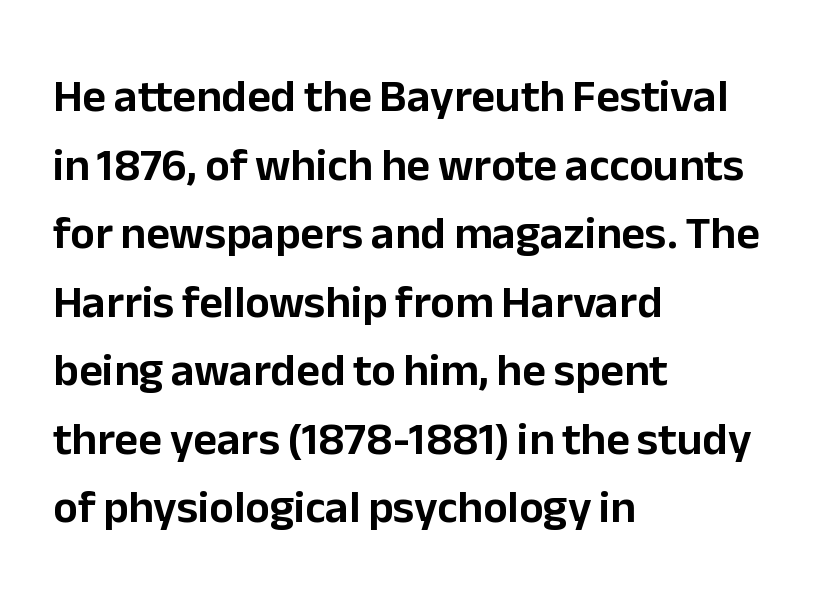
Q: Is the text italic (slanted)? A: No, it is upright.
Q: Is the typeface a serif or a sans-serif typeface? A: Sans-serif.
Q: Is the text underlined? A: No.
Q: How is the paragraph aligned? A: Left-aligned.
Q: Is the spacing between letters normal or unusually wide? A: Normal.
Q: Is the spacing between lines tight, normal or loose? A: Normal.
Q: Width (condensed, normal, or wide)? A: Normal.
Q: Stroke contrast? A: Low.
Q: x-height? A: Medium.
Q: Monospaced? A: No.
